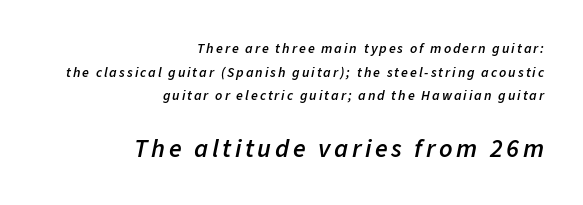
Firm but not heavy-handed strokes: this text is semibold. The area under the type is left untouched. The lettering tilts uniformly, giving the passage an italic look. This layout puts the modest block above and the oversized block below.
